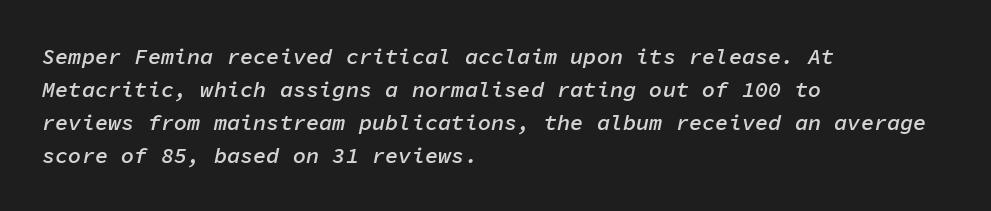
{"italic": "yes", "lean": "right", "slant_degrees": 11, "bold": "semi", "underline": "no", "align": "left", "line_spacing": "normal", "line_spacing_ratio": 1.5, "letter_spacing": "normal", "letter_spacing_em": 0.0, "glyph_px": 22}
